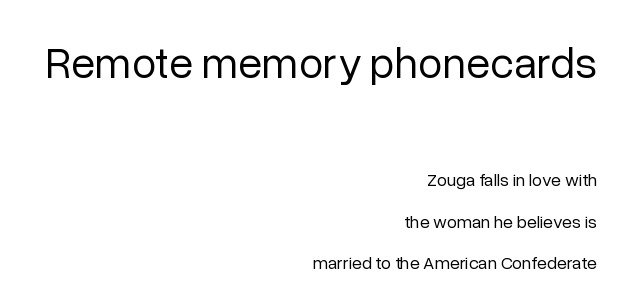
The image shows 44 px regular-weight sans-serif type, upright; set right-aligned, loose line spacing (2.3x), normal letter spacing, not underlined; the first (top) block is 2.44x larger; low stroke contrast and a medium x-height.
